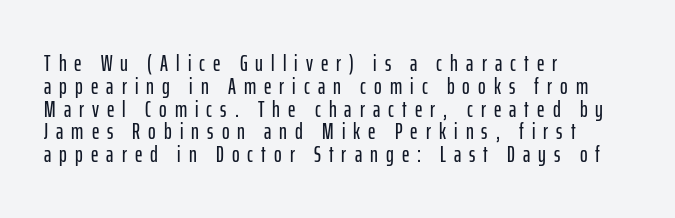
Q: Is the text italic (slanted)? A: No, it is upright.
Q: Is the text underlined? A: No.
Q: How is the paragraph aligned? A: Left-aligned.
Q: Is the spacing between letters normal or unusually wide? A: Unusually wide.
Q: Is the spacing between lines tight, normal or loose? A: Tight.
